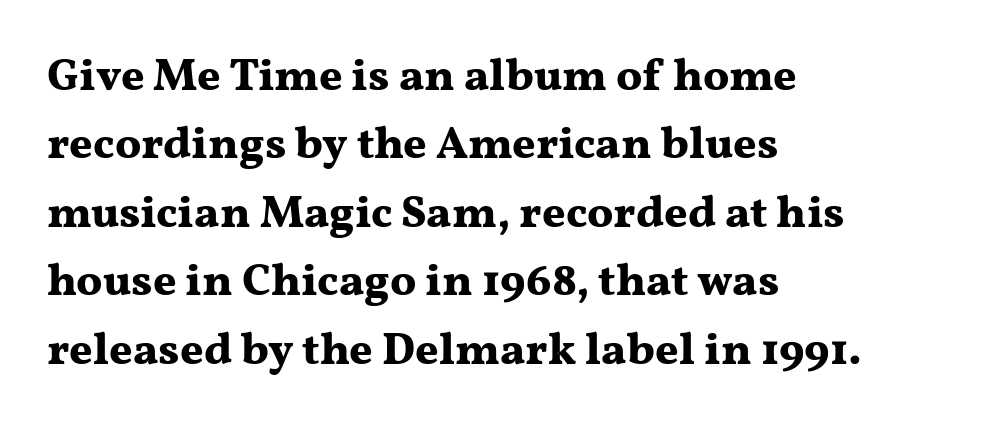
{"serif": "yes", "italic": "no", "bold": "yes", "weight": "bold", "width": "wide", "stroke_contrast": "medium", "x_height": "medium", "monospaced": "no", "underline": "no", "align": "left", "line_spacing": "normal", "line_spacing_ratio": 1.52, "letter_spacing": "normal", "letter_spacing_em": 0.0, "glyph_px": 45}
